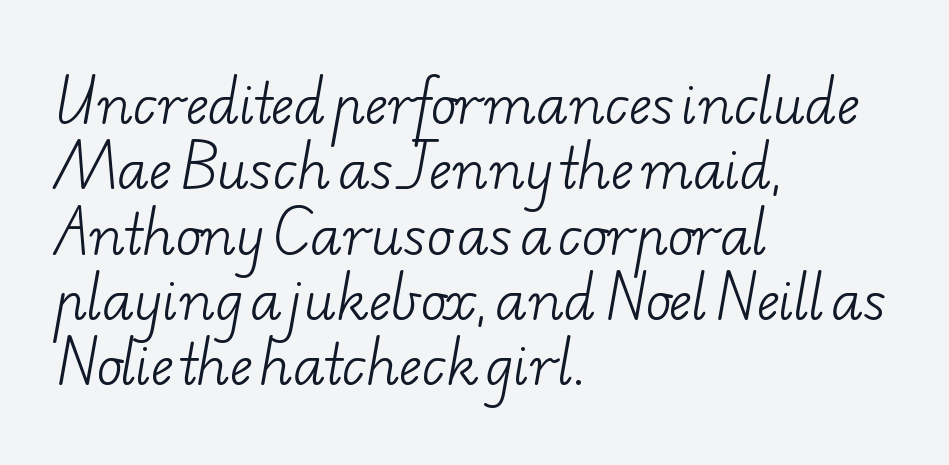
{"serif": "yes", "bold": "no", "weight": "light", "width": "wide", "stroke_contrast": "low", "x_height": "small", "monospaced": "no", "underline": "no", "align": "left", "line_spacing_ratio": 1.21, "letter_spacing": "normal", "letter_spacing_em": 0.0, "glyph_px": 54}
